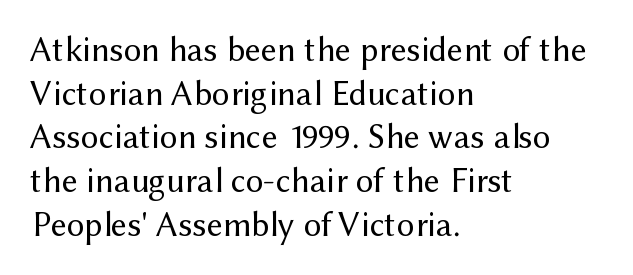
{"serif": "no", "italic": "no", "bold": "no", "weight": "regular", "width": "normal", "stroke_contrast": "medium", "x_height": "medium", "monospaced": "no", "underline": "no", "align": "left", "line_spacing": "normal", "line_spacing_ratio": 1.25, "letter_spacing": "normal", "letter_spacing_em": 0.0, "glyph_px": 35}
